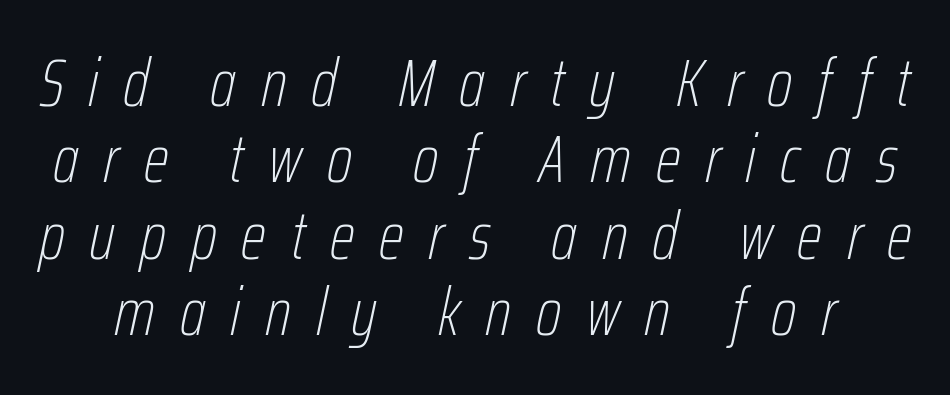
The image shows 67 px thin, condensed type, italic (leaning right); set tight line spacing (1.14x), unusually wide letter spacing (+0.37 em), not underlined; low stroke contrast and a medium x-height.
